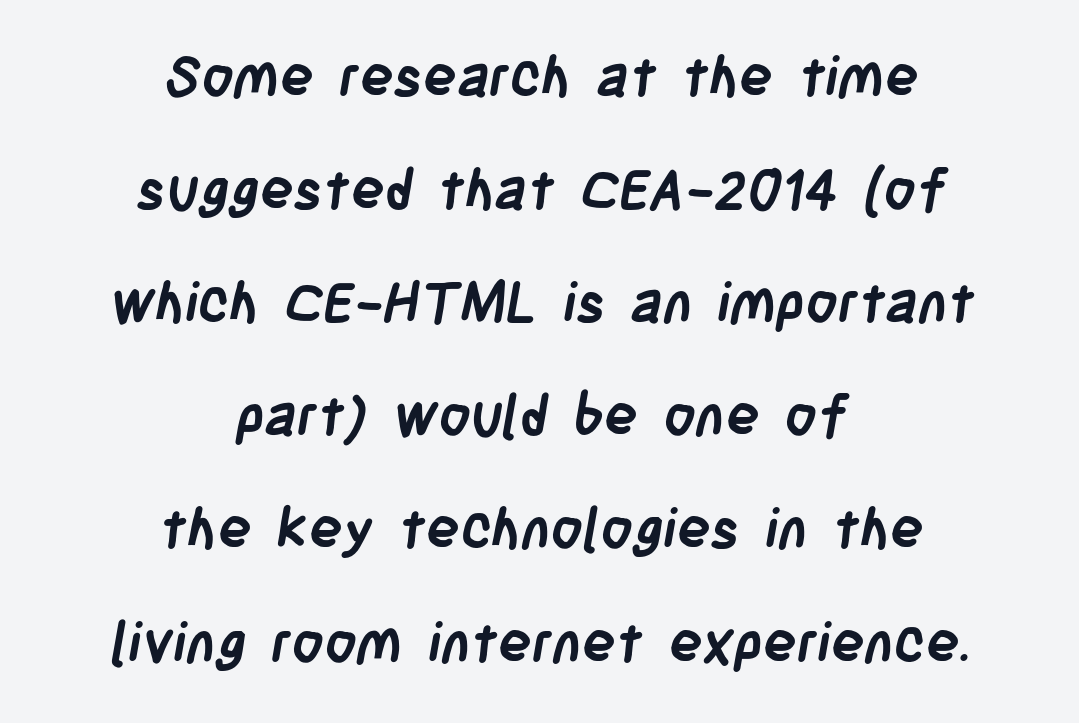
The image shows 56 px semibold, condensed sans-serif type; set centered, loose line spacing (2.02x), normal letter spacing, not underlined; low stroke contrast and a large x-height.
